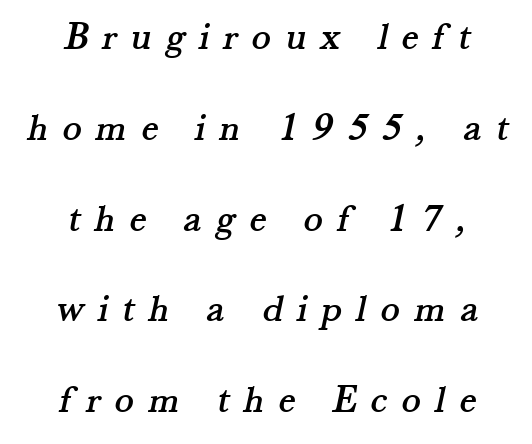
{"serif": "yes", "width": "normal", "stroke_contrast": "medium", "x_height": "small", "monospaced": "no", "underline": "no", "align": "center", "line_spacing": "loose", "line_spacing_ratio": 2.27, "letter_spacing": "wide", "letter_spacing_em": 0.35, "glyph_px": 40}
